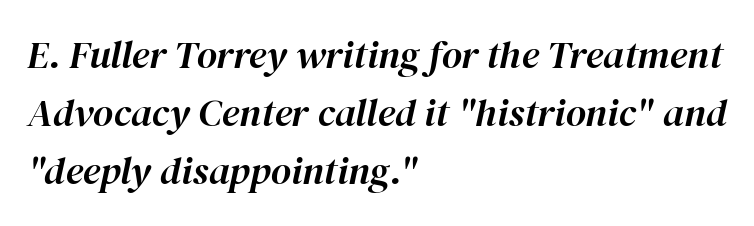
{"italic": "yes", "lean": "right", "slant_degrees": 12, "width": "normal", "stroke_contrast": "high", "x_height": "medium", "monospaced": "no", "underline": "no", "align": "left", "line_spacing": "normal", "line_spacing_ratio": 1.49, "letter_spacing": "normal", "letter_spacing_em": 0.0, "glyph_px": 39}
